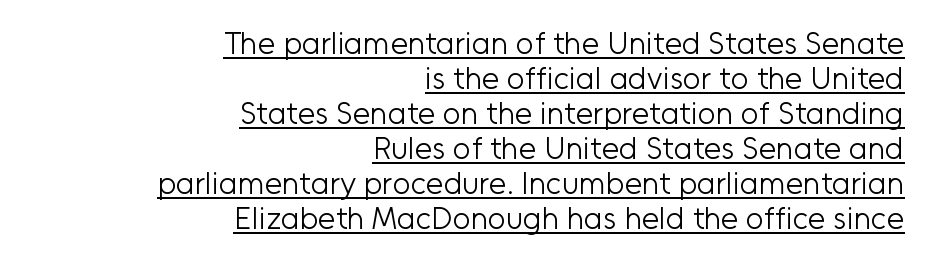
The image shows 31 px light sans-serif type, upright; set right-aligned, tight line spacing (1.13x), normal letter spacing, underlined; low stroke contrast and a medium x-height.
